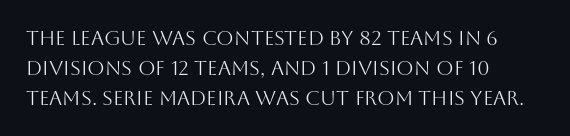
The image shows 20 px text type, upright; set left-aligned, normal line spacing (1.49x), normal letter spacing, not underlined.
